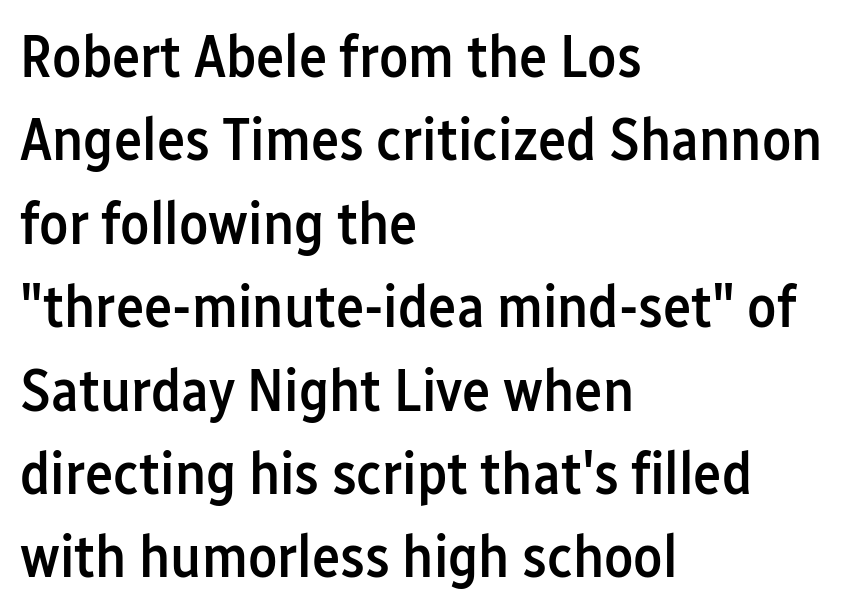
{"serif": "no", "italic": "no", "bold": "semi", "weight": "semibold", "width": "condensed", "stroke_contrast": "low", "x_height": "medium", "monospaced": "no", "underline": "no", "align": "left", "line_spacing": "normal", "line_spacing_ratio": 1.39, "letter_spacing": "normal", "letter_spacing_em": 0.0, "glyph_px": 60}
